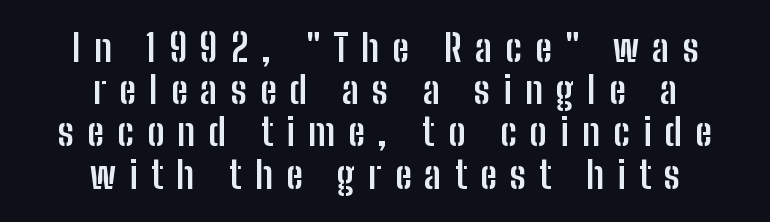
The image shows 38 px semibold, condensed sans-serif type, upright; set centered, tight line spacing (1.11x), unusually wide letter spacing (+0.35 em), not underlined; low stroke contrast and a medium x-height.
